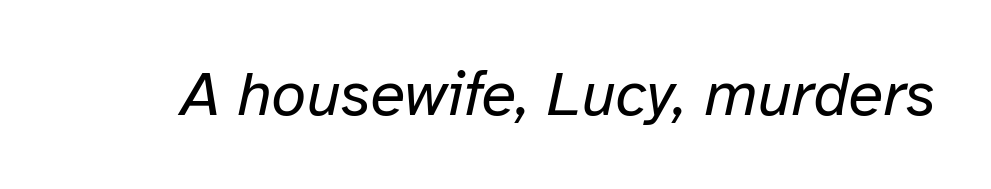
Q: Is the text bold? A: No.
Q: Is the text italic (slanted)? A: Yes, it leans right by about 12 degrees.
Q: Is the text underlined? A: No.
Q: Is the spacing between letters normal or unusually wide? A: Normal.
Q: Width (condensed, normal, or wide)? A: Normal.
Q: Stroke contrast? A: Low.
Q: x-height? A: Medium.
Q: Monospaced? A: No.
